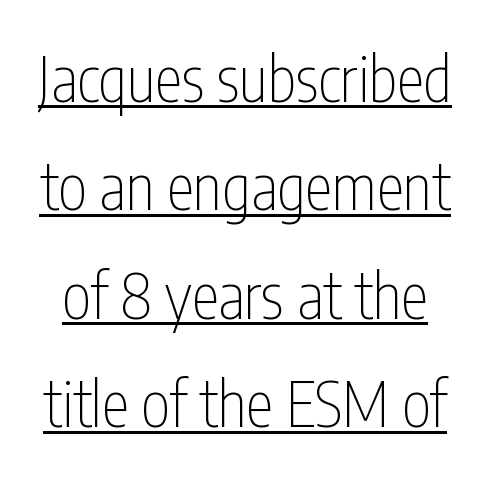
The image shows 62 px thin, condensed sans-serif type, upright; set line spacing 1.75x, normal letter spacing, underlined; low stroke contrast and a medium x-height.
